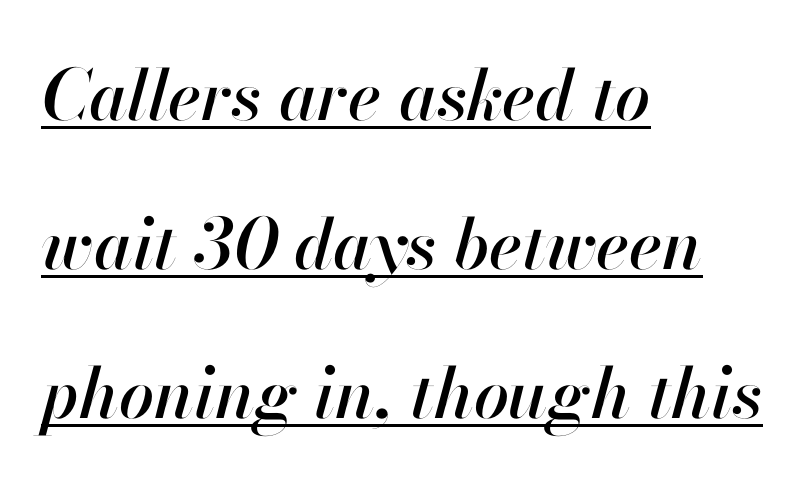
The rendering applies a slant to the glyphs. Is there an underline? Yes — a line sits under the letters. Does the leading feel generous? Absolutely, it's lavish. Reading down the block, your eye returns to a fixed left position each line. Letter spacing: default.
